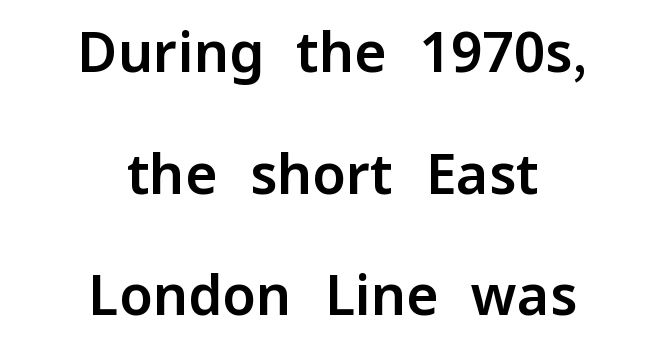
Ascenders rise straight up at ninety degrees. Teacher's note: observe the equal gaps on both sides — that is centered alignment. Does extra space separate the letters? No, they use regular spacing. Does the leading feel generous? Absolutely, it's lavish. The letters advance in unequal steps, a hallmark of proportional type.
